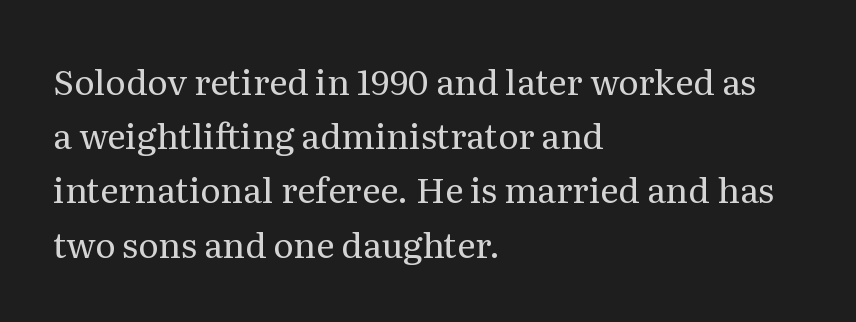
Check under the words: just untouched page. How are the letters spaced? Ordinarily, with no added tracking. If you drew a line through each stem, it would be perfectly vertical. No extra ink here — the face is not bold. Note the varied advance widths — an 'i' is clearly narrower than an 'm'.
